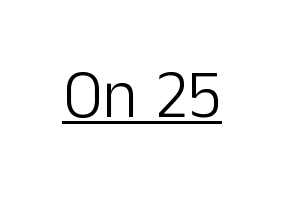
Underline: present. Character widths vary here, with narrow letters taking less room than wide ones. Serifs: no, the terminals of the letterforms are clean. What stands out about the letter spacing? Nothing — it is the standard amount. A roman cut, with each character standing at attention.
